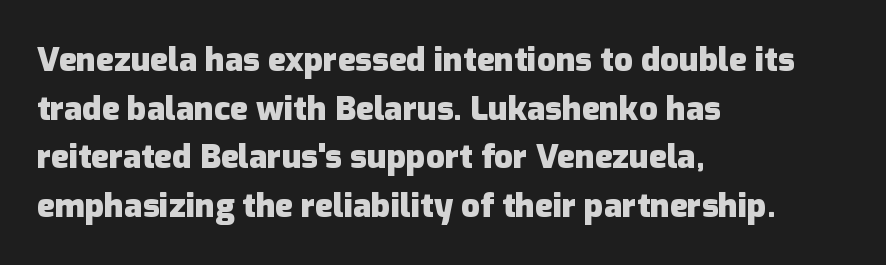
Q: Is the text bold? A: Yes.
Q: Is the text italic (slanted)? A: No, it is upright.
Q: Is the typeface a serif or a sans-serif typeface? A: Sans-serif.
Q: Is the text underlined? A: No.
Q: How is the paragraph aligned? A: Left-aligned.
Q: Is the spacing between letters normal or unusually wide? A: Normal.
Q: Is the spacing between lines tight, normal or loose? A: Normal.
Q: Width (condensed, normal, or wide)? A: Normal.
Q: Stroke contrast? A: Low.
Q: x-height? A: Medium.
Q: Monospaced? A: No.
